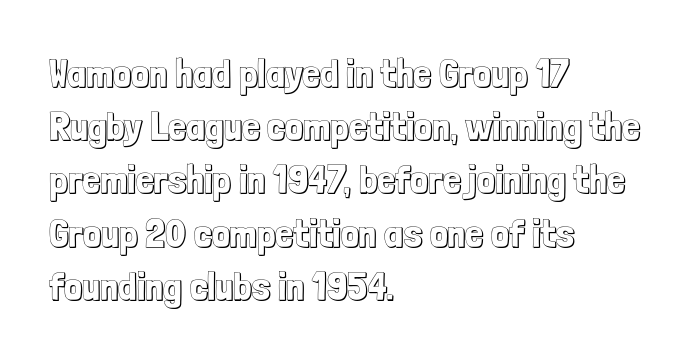
{"italic": "no", "width": "condensed", "x_height": "medium", "monospaced": "no", "underline": "no", "align": "left", "line_spacing": "normal", "line_spacing_ratio": 1.33, "letter_spacing": "normal", "letter_spacing_em": 0.0, "glyph_px": 40}
